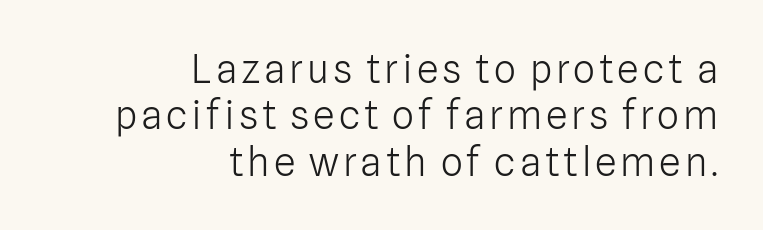
Q: Is the text bold? A: No.
Q: Is the text italic (slanted)? A: No, it is upright.
Q: Is the typeface a serif or a sans-serif typeface? A: Sans-serif.
Q: Is the text underlined? A: No.
Q: How is the paragraph aligned? A: Right-aligned.
Q: Width (condensed, normal, or wide)? A: Normal.
Q: Stroke contrast? A: Low.
Q: x-height? A: Medium.
Q: Monospaced? A: No.
